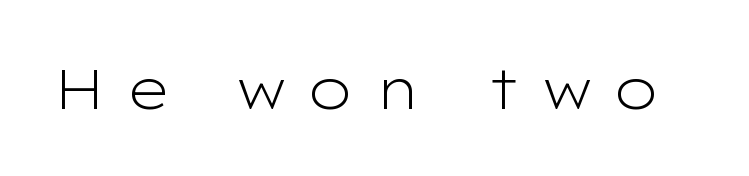
Q: Is the text bold? A: No.
Q: Is the text italic (slanted)? A: No, it is upright.
Q: Is the typeface a serif or a sans-serif typeface? A: Sans-serif.
Q: Is the text underlined? A: No.
Q: Is the spacing between letters normal or unusually wide? A: Unusually wide.
Q: Width (condensed, normal, or wide)? A: Wide.
Q: Stroke contrast? A: Low.
Q: x-height? A: Medium.
Q: Monospaced? A: No.
